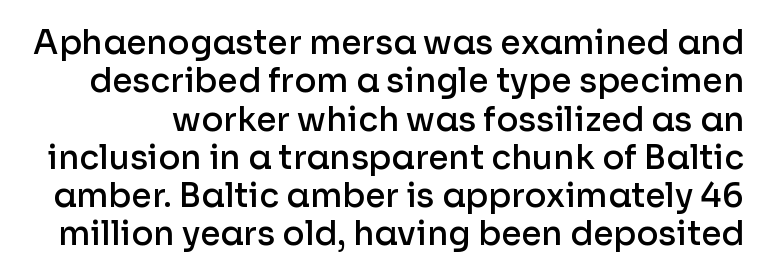
The image shows 33 px semibold sans-serif type, upright; set line spacing 1.16x, normal letter spacing, not underlined; low stroke contrast and a medium x-height.
